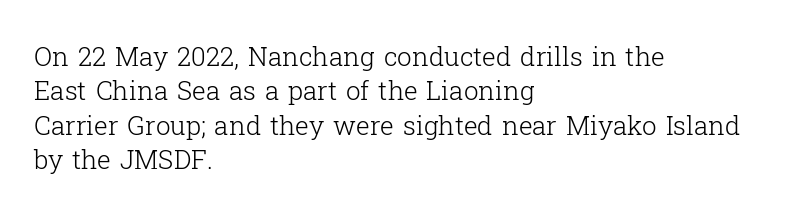
{"italic": "no", "bold": "no", "underline": "no", "align": "left", "line_spacing": "normal", "line_spacing_ratio": 1.32, "letter_spacing": "normal", "letter_spacing_em": 0.0, "glyph_px": 26}
